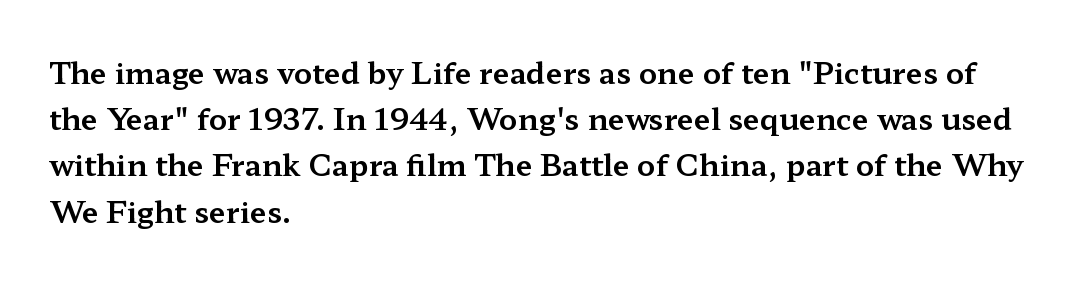
Q: Is the text italic (slanted)? A: No, it is upright.
Q: Is the typeface a serif or a sans-serif typeface? A: Serif.
Q: Is the text underlined? A: No.
Q: How is the paragraph aligned? A: Left-aligned.
Q: Is the spacing between letters normal or unusually wide? A: Normal.
Q: Is the spacing between lines tight, normal or loose? A: Normal.
Q: Width (condensed, normal, or wide)? A: Wide.
Q: Stroke contrast? A: Medium.
Q: x-height? A: Medium.
Q: Monospaced? A: No.
